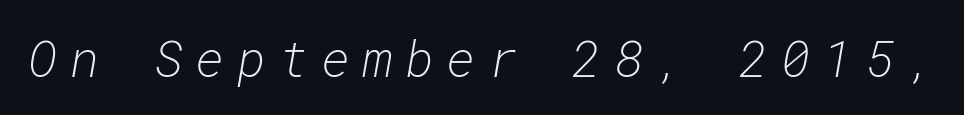
When letters slant like this, we call the style italic. Unmarked baselines from the first word to the last. Think of a typewriter: that constant character pitch is what you see here. Bold? No — there's no thickening of the strokes. There is plenty of visible air inserted between adjacent glyphs.
